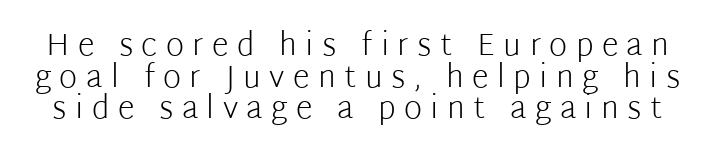
Here the glyphs are tracked loosely, breaking word shapes into spaced letters. Any mark beneath the type? The region is blank. Examine the stroke ends and you'll find no serifs. This sample has the flowing, uneven cadence of proportional lettering.
